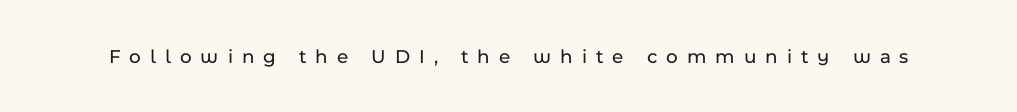
Q: Is the text italic (slanted)? A: No, it is upright.
Q: Is the text underlined? A: No.
Q: Is the spacing between letters normal or unusually wide? A: Unusually wide.
